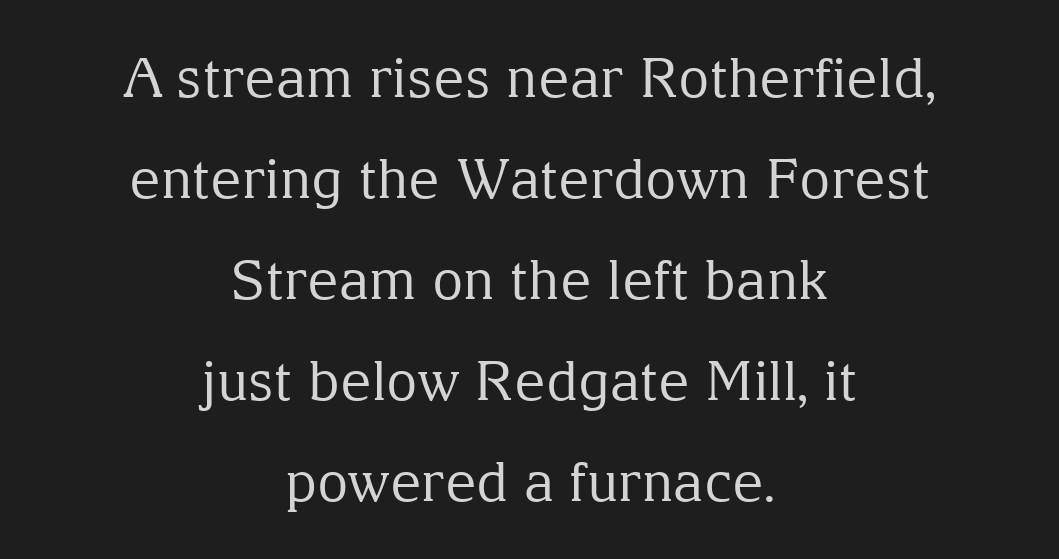
Q: Is the text bold? A: No.
Q: Is the text italic (slanted)? A: No, it is upright.
Q: Is the typeface a serif or a sans-serif typeface? A: Serif.
Q: Is the text underlined? A: No.
Q: How is the paragraph aligned? A: Centered.
Q: Is the spacing between letters normal or unusually wide? A: Normal.
Q: Width (condensed, normal, or wide)? A: Normal.
Q: Stroke contrast? A: Medium.
Q: x-height? A: Medium.
Q: Monospaced? A: No.
